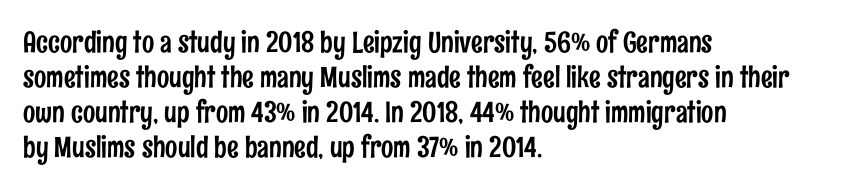
{"serif": "no", "italic": "no", "width": "condensed", "stroke_contrast": "low", "x_height": "medium", "monospaced": "no", "underline": "no", "align": "left", "line_spacing_ratio": 1.21, "letter_spacing": "normal", "letter_spacing_em": 0.0, "glyph_px": 29}
